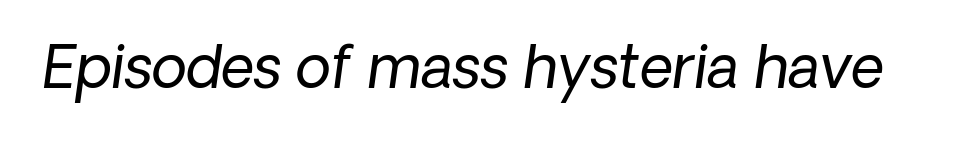
Q: Is the text bold? A: No.
Q: Is the typeface a serif or a sans-serif typeface? A: Sans-serif.
Q: Is the text underlined? A: No.
Q: Is the spacing between letters normal or unusually wide? A: Normal.
Q: Width (condensed, normal, or wide)? A: Normal.
Q: Stroke contrast? A: Low.
Q: x-height? A: Medium.
Q: Monospaced? A: No.
